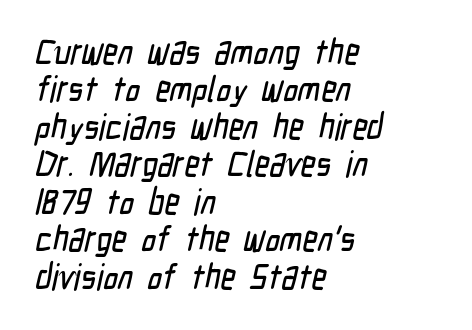
Q: Is the typeface a serif or a sans-serif typeface? A: Sans-serif.
Q: Is the text underlined? A: No.
Q: How is the paragraph aligned? A: Left-aligned.
Q: Is the spacing between letters normal or unusually wide? A: Normal.
Q: Is the spacing between lines tight, normal or loose? A: Tight.
Q: Width (condensed, normal, or wide)? A: Condensed.
Q: Stroke contrast? A: Low.
Q: x-height? A: Medium.
Q: Monospaced? A: No.
